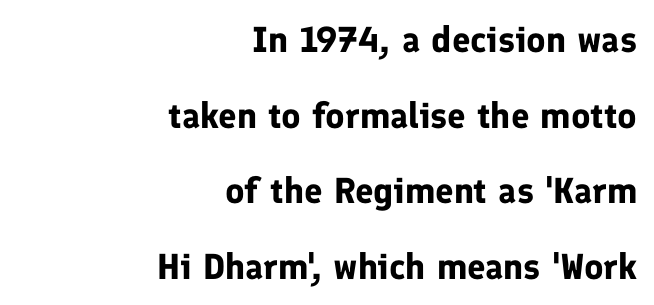
Regarding leading, the lines here are spaced well apart. This sample is right-justified, so line beginnings fall wherever the words allow. Decoration check: the copy has no underline. Proportional: the letters do not fall into vertical columns. No extra tracking has been applied to these lines. A typesetter would label this face a sans.
